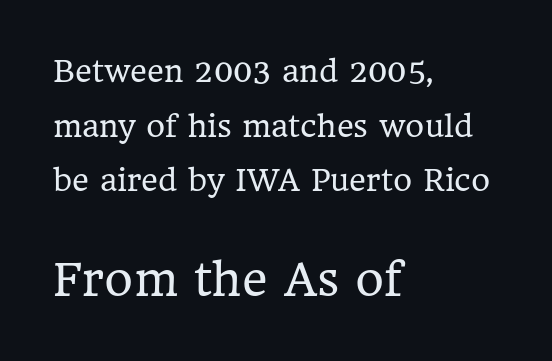
Q: Is the text bold? A: No.
Q: Is the text italic (slanted)? A: No, it is upright.
Q: Is the typeface a serif or a sans-serif typeface? A: Serif.
Q: Is the text underlined? A: No.
Q: How is the paragraph aligned? A: Left-aligned.
Q: Is the spacing between letters normal or unusually wide? A: Normal.
Q: Which block of text is set in a larger size, the first (top) or the second (bottom)? A: The second (bottom) one.
Q: Width (condensed, normal, or wide)? A: Normal.
Q: Stroke contrast? A: Low.
Q: x-height? A: Medium.
Q: Monospaced? A: No.
